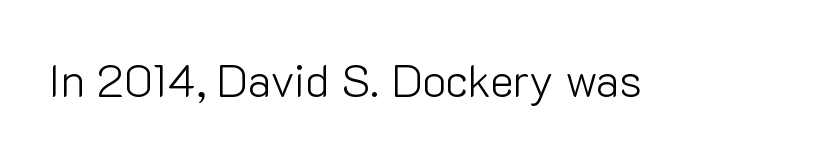
{"serif": "no", "italic": "no", "bold": "no", "weight": "light", "width": "normal", "stroke_contrast": "low", "x_height": "medium", "monospaced": "no", "underline": "no", "letter_spacing": "normal", "letter_spacing_em": 0.0, "glyph_px": 45}
